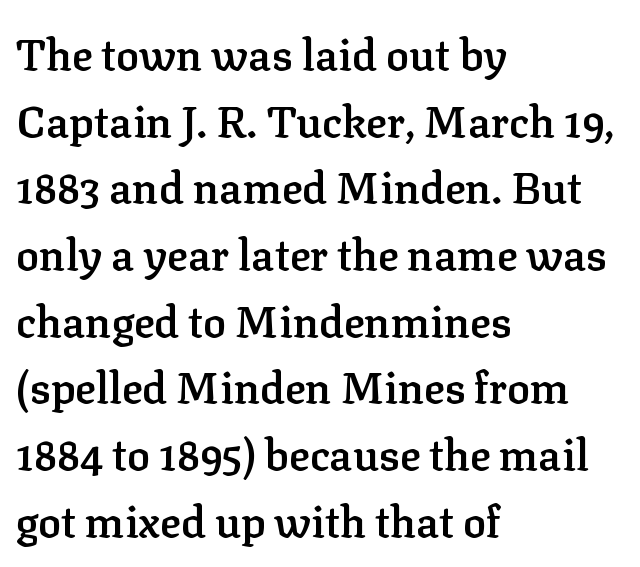
Posture: straight, roman, zero tilt. The space directly below the letters is spotless. The line-height multiplier appears to be the usual default. The designer went with a serif here, giving each stem small feet. Each letter keeps its own natural width here, so spacing adapts to shape.
